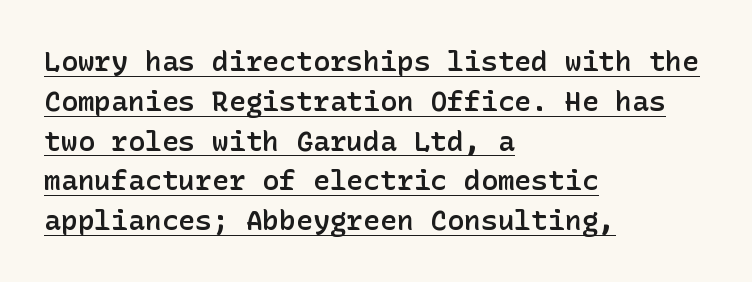
Q: Is the text bold? A: Semi-bold.
Q: Is the text italic (slanted)? A: No, it is upright.
Q: Is the typeface a serif or a sans-serif typeface? A: Sans-serif.
Q: Is the text underlined? A: Yes.
Q: How is the paragraph aligned? A: Left-aligned.
Q: Is the spacing between letters normal or unusually wide? A: Normal.
Q: Is the spacing between lines tight, normal or loose? A: Normal.
Q: Width (condensed, normal, or wide)? A: Normal.
Q: Stroke contrast? A: Low.
Q: x-height? A: Medium.
